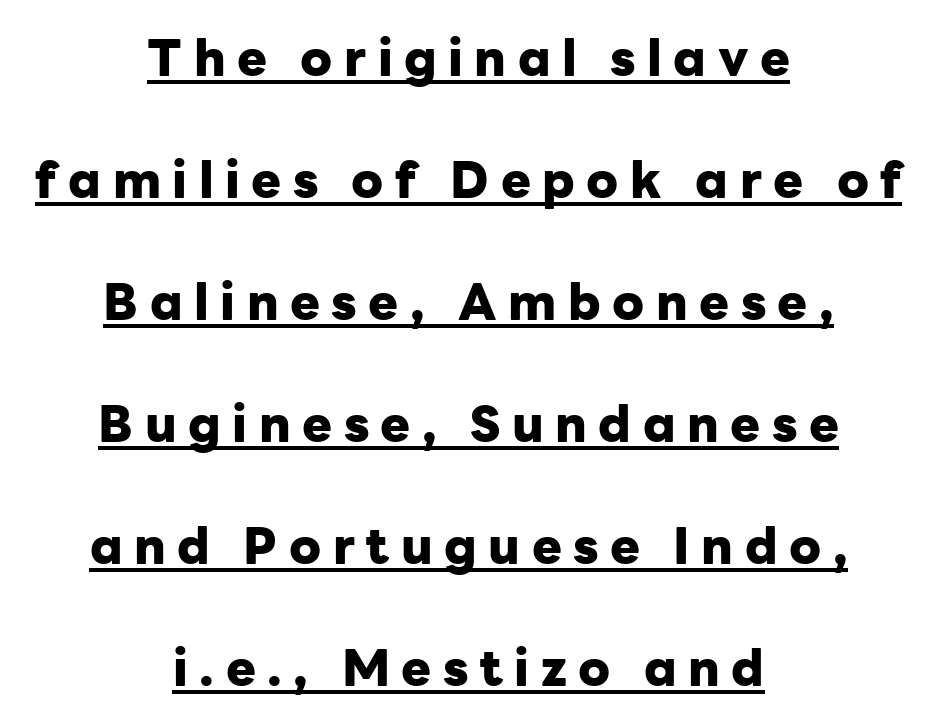
The whitespace from short lines is split evenly between both sides. Strong, thick strokes mark this as bold type. Varying glyph widths throughout — classic text-font behaviour. The face used here is rendered with a markedly widened letterfit. Quick note: interline space is abundant.
